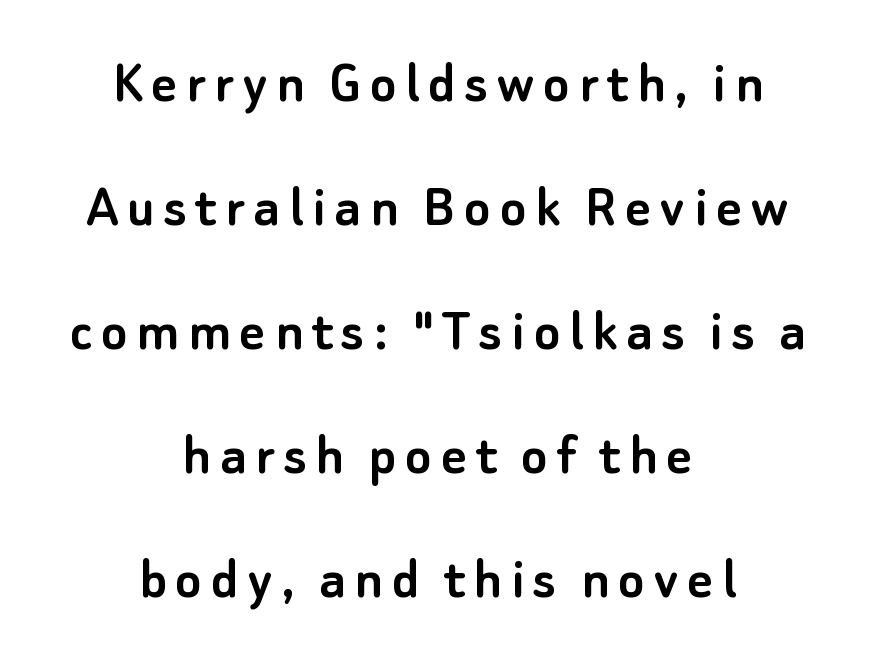
Q: Is the text italic (slanted)? A: No, it is upright.
Q: Is the typeface a serif or a sans-serif typeface? A: Sans-serif.
Q: Is the text underlined? A: No.
Q: How is the paragraph aligned? A: Centered.
Q: Is the spacing between lines tight, normal or loose? A: Loose.
Q: Width (condensed, normal, or wide)? A: Normal.
Q: Stroke contrast? A: Low.
Q: x-height? A: Small.
Q: Monospaced? A: No.
